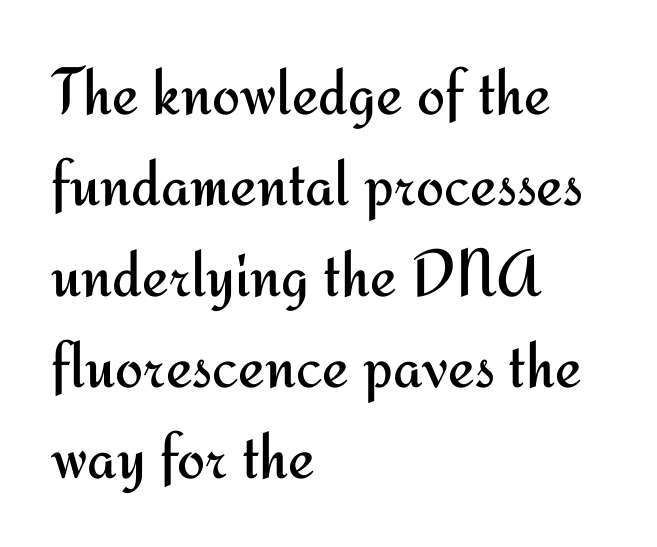
Each word holds together tightly as a unit, with standard inter-letter gaps. The rendering shows plain stroke endings on the letterforms — a sans-serif design. A quiet, ordinary-to-light weight characterises the typeface. Words float on clear page, feet unadorned.
